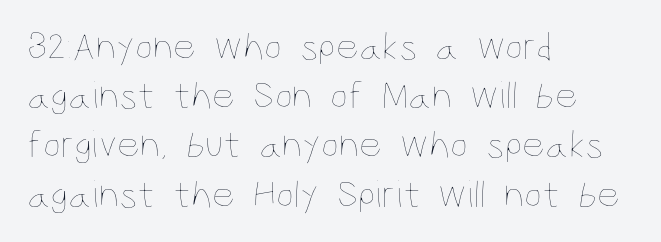
Stem width sits at or under what a default text font uses. Short note: letters normally spaced. Check under the words: just untouched page. The compositor pushed each line to the left boundary. These lines were composed using upright roman letters. Is this a fixed-width face? No — the glyphs have proportional, varying widths.
